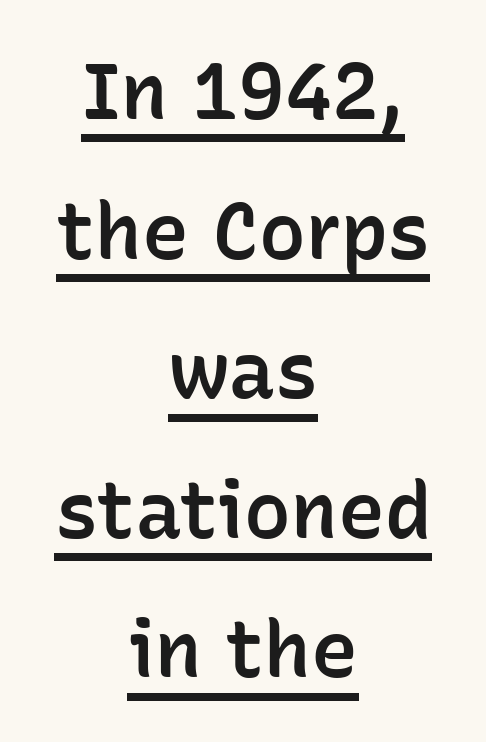
The setting favours the middle, as headings and verse often do. The rendering uses natural spacing where letterforms have individual widths. This is moderately heavy type, rendered in semibold. The rendered words wear a rule along their underside. The gaps between neighbouring characters are ordinary and unremarkable. Every character sits straight up, as roman type does.
